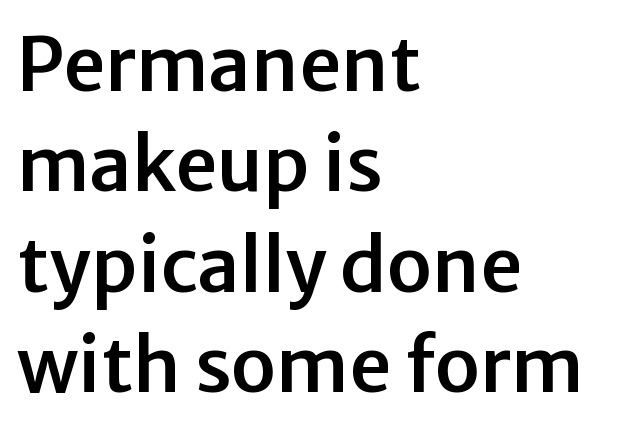
Q: Is the text italic (slanted)? A: No, it is upright.
Q: Is the typeface a serif or a sans-serif typeface? A: Sans-serif.
Q: Is the text underlined? A: No.
Q: How is the paragraph aligned? A: Left-aligned.
Q: Is the spacing between letters normal or unusually wide? A: Normal.
Q: Is the spacing between lines tight, normal or loose? A: Normal.
Q: Width (condensed, normal, or wide)? A: Normal.
Q: Stroke contrast? A: Low.
Q: x-height? A: Medium.
Q: Monospaced? A: No.
